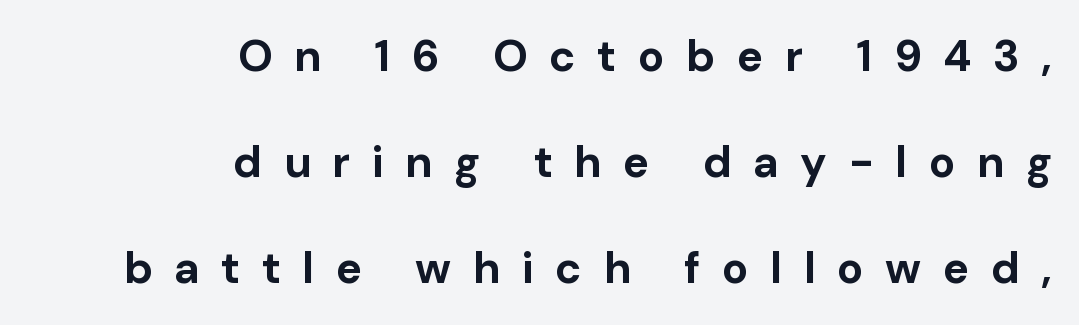
The image shows 44 px bold sans-serif type, upright; set right-aligned, loose line spacing (2.41x), unusually wide letter spacing (+0.49 em), not underlined; low stroke contrast and a medium x-height.
